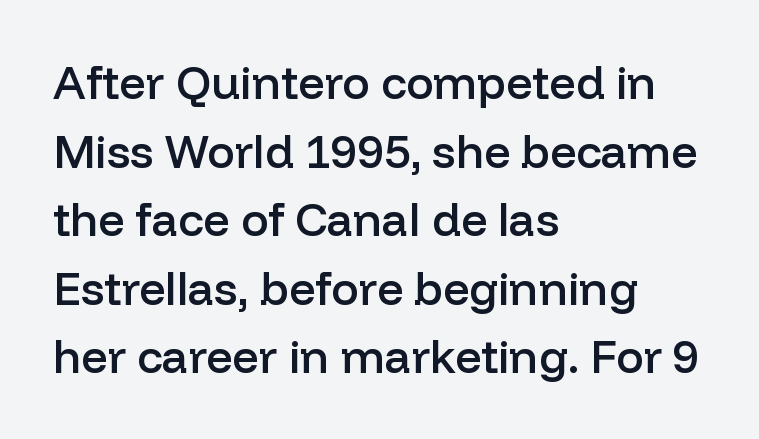
Q: Is the text bold? A: Semi-bold.
Q: Is the text italic (slanted)? A: No, it is upright.
Q: Is the typeface a serif or a sans-serif typeface? A: Sans-serif.
Q: Is the text underlined? A: No.
Q: How is the paragraph aligned? A: Left-aligned.
Q: Is the spacing between letters normal or unusually wide? A: Normal.
Q: Is the spacing between lines tight, normal or loose? A: Normal.
Q: Width (condensed, normal, or wide)? A: Normal.
Q: Stroke contrast? A: Low.
Q: x-height? A: Medium.
Q: Monospaced? A: No.
